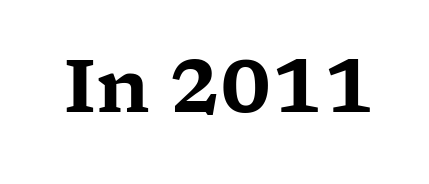
{"serif": "yes", "italic": "no", "width": "wide", "stroke_contrast": "low", "x_height": "medium", "monospaced": "no", "underline": "no", "letter_spacing": "normal", "letter_spacing_em": 0.0, "glyph_px": 73}
